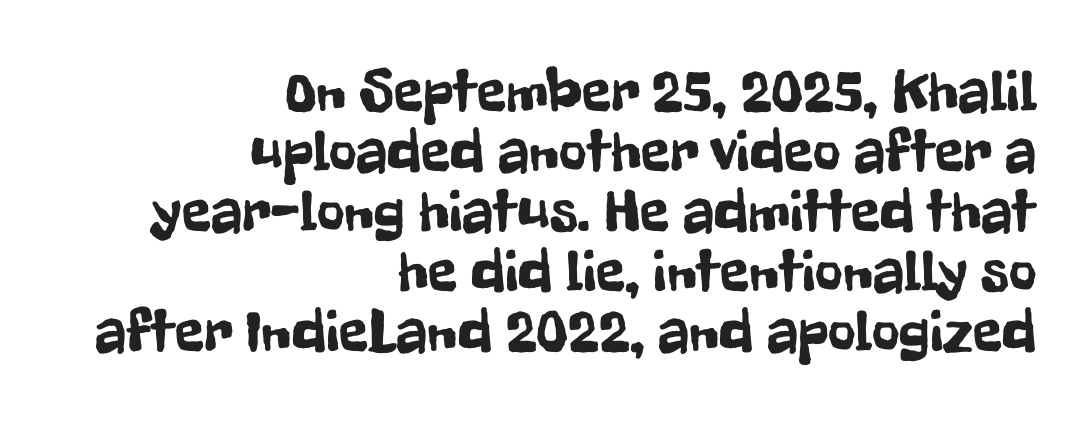
The image shows 60 px condensed sans-serif type, upright; set right-aligned, tight line spacing (1.0x), normal letter spacing, not underlined; low stroke contrast and a medium x-height.
